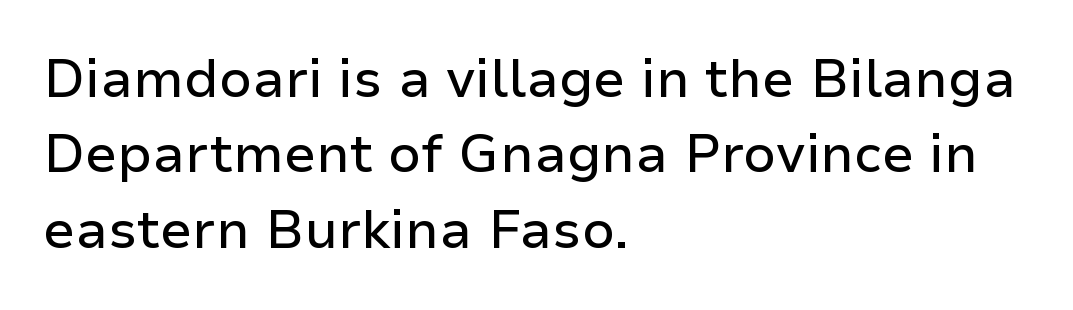
Caption: multi-line text, flush left, ragged right. How are the letters spaced? Ordinarily, with no added tracking. Posture: upright roman. The font family rendered here belongs to the sans-serif group. The space beneath each line is pristine and unruled.
